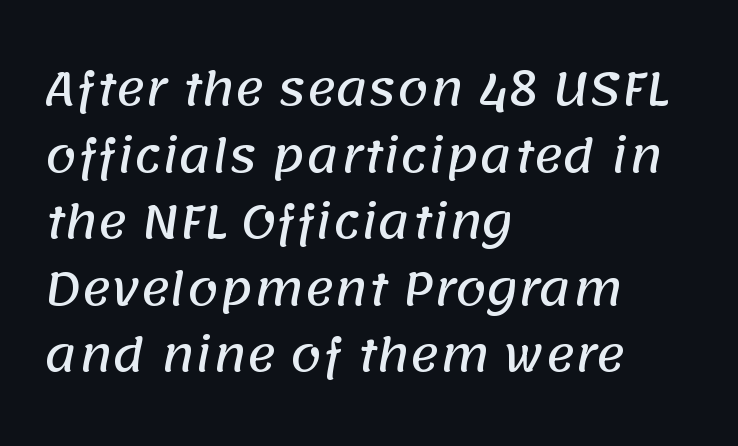
{"serif": "no", "width": "normal", "stroke_contrast": "low", "x_height": "large", "monospaced": "no", "underline": "no", "align": "left", "line_spacing": "normal", "line_spacing_ratio": 1.48, "letter_spacing": "normal", "letter_spacing_em": 0.0, "glyph_px": 45}
